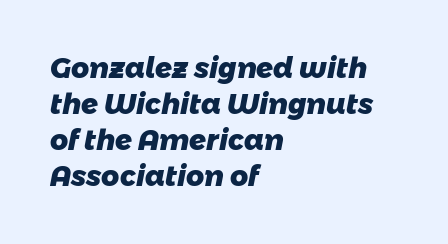
Q: Is the text bold? A: Yes.
Q: Is the typeface a serif or a sans-serif typeface? A: Sans-serif.
Q: Is the text underlined? A: No.
Q: How is the paragraph aligned? A: Left-aligned.
Q: Is the spacing between letters normal or unusually wide? A: Normal.
Q: Is the spacing between lines tight, normal or loose? A: Normal.
Q: Width (condensed, normal, or wide)? A: Normal.
Q: Stroke contrast? A: Low.
Q: x-height? A: Medium.
Q: Monospaced? A: No.
